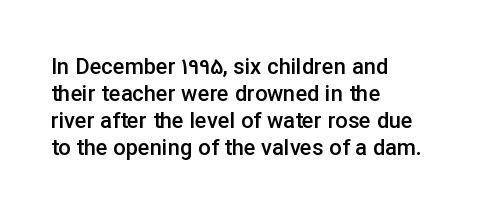
Letters rest on an invisible, unmarked baseline. Notice how the stems are strictly vertical — no italics here. In terms of letterspacing, this is plain default setting. This is moderately heavy type, rendered in semibold. Reading down the block, your eye returns to a fixed left position each line.
